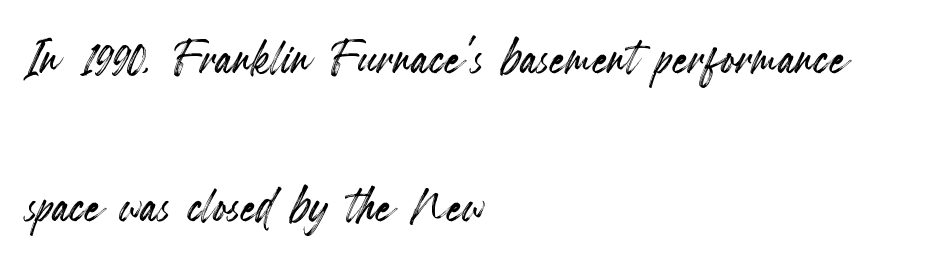
The image shows 62 px condensed type; set left-aligned, loose line spacing (2.38x), normal letter spacing, not underlined; a small x-height.
